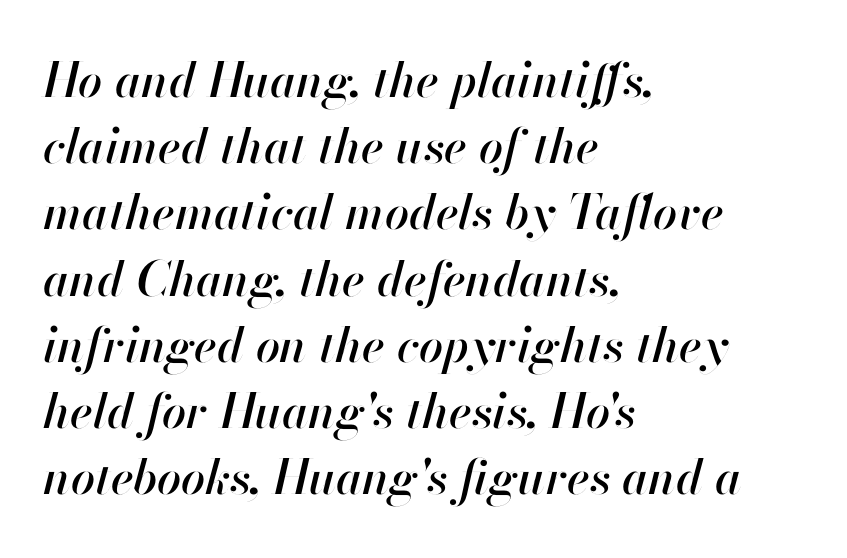
Normally led — the rows are evenly, conventionally spaced. These lines are rendered in a variable-pitch font. The passage shown is not underscored anywhere. How are the letters spaced? Ordinarily, with no added tracking. Does the lettering tilt? It does — this is italic.
